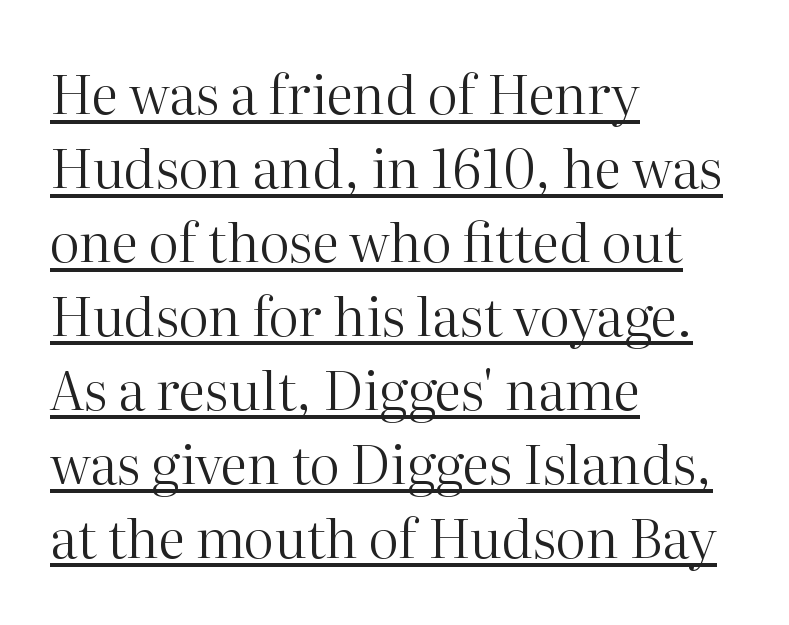
The image shows 54 px regular-weight serif type, upright; set left-aligned, normal line spacing (1.37x), normal letter spacing, underlined; high stroke contrast and a medium x-height.
